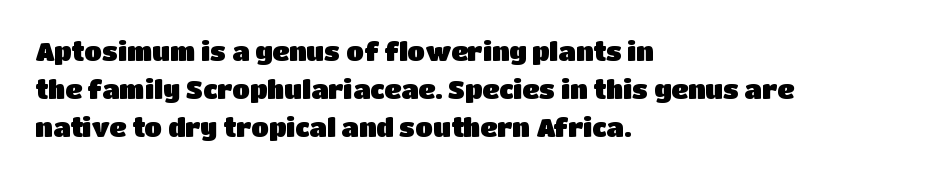
Q: Is the text italic (slanted)? A: No, it is upright.
Q: Is the text underlined? A: No.
Q: How is the paragraph aligned? A: Left-aligned.
Q: Is the spacing between letters normal or unusually wide? A: Normal.
Q: Is the spacing between lines tight, normal or loose? A: Normal.
